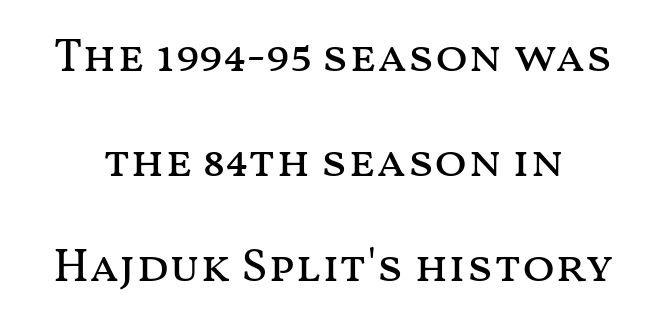
{"italic": "no", "bold": "no", "weight": "regular", "width": "wide", "stroke_contrast": "medium", "x_height": "medium", "monospaced": "no", "underline": "no", "line_spacing": "loose", "line_spacing_ratio": 2.19, "letter_spacing": "normal", "letter_spacing_em": 0.0, "glyph_px": 48}
